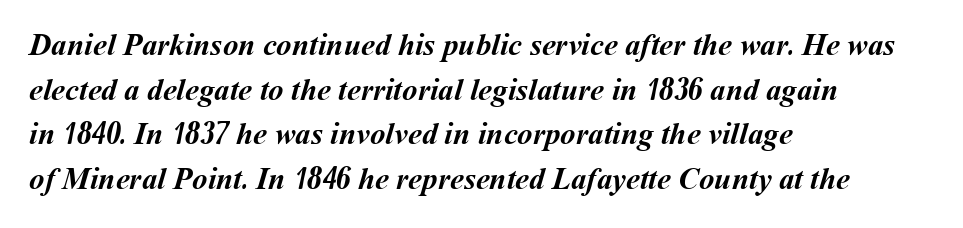
Q: Is the text bold? A: Yes.
Q: Is the text underlined? A: No.
Q: How is the paragraph aligned? A: Left-aligned.
Q: Is the spacing between letters normal or unusually wide? A: Normal.
Q: Is the spacing between lines tight, normal or loose? A: Normal.
Q: Width (condensed, normal, or wide)? A: Normal.
Q: Stroke contrast? A: Medium.
Q: x-height? A: Medium.
Q: Monospaced? A: No.
